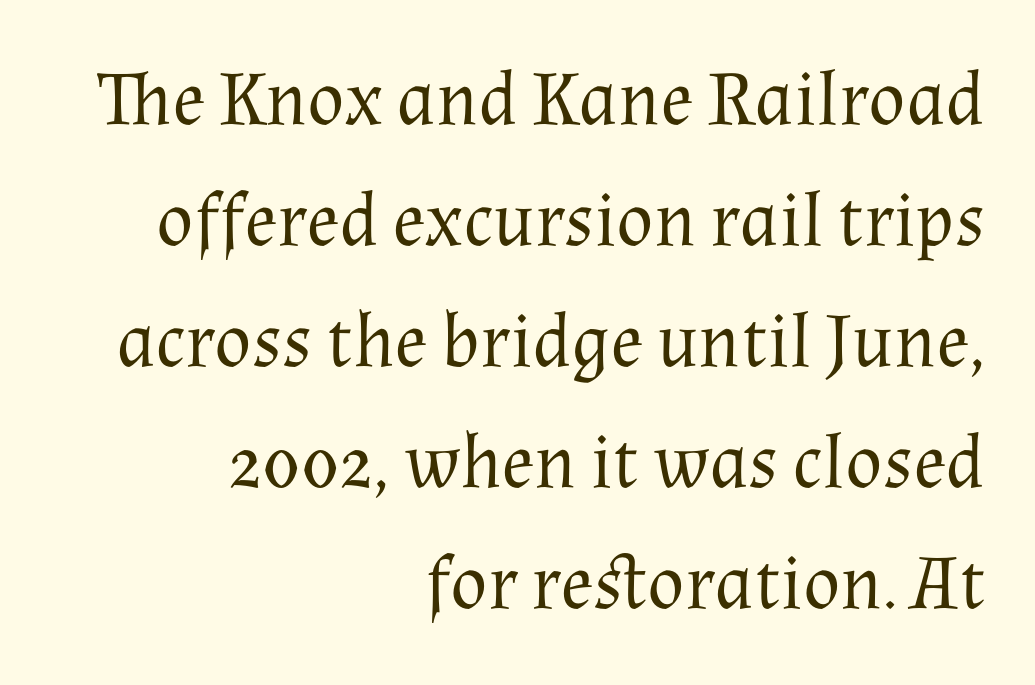
The image shows 77 px regular-weight serif type, upright; set right-aligned, normal line spacing (1.57x), normal letter spacing, not underlined; medium stroke contrast and a medium x-height.
